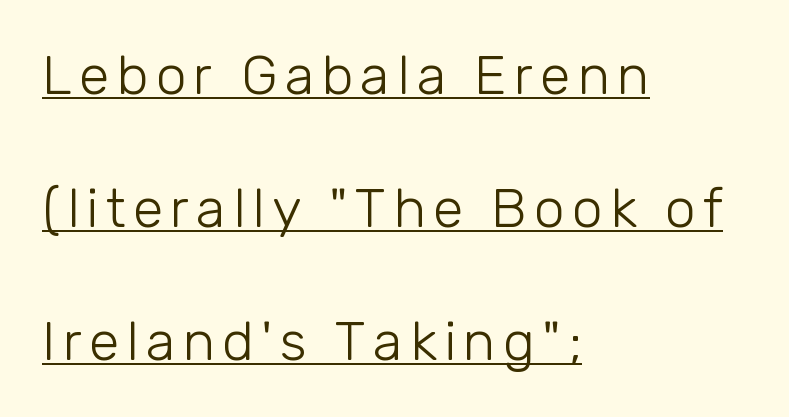
The image shows 55 px light sans-serif type, upright; set left-aligned, loose line spacing (2.42x), underlined; low stroke contrast and a medium x-height.
